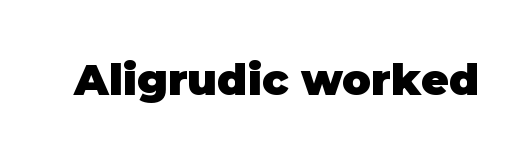
{"serif": "no", "italic": "no", "bold": "yes", "weight": "heavy", "width": "normal", "stroke_contrast": "low", "x_height": "large", "monospaced": "no", "underline": "no", "letter_spacing": "normal", "letter_spacing_em": 0.0, "glyph_px": 43}
